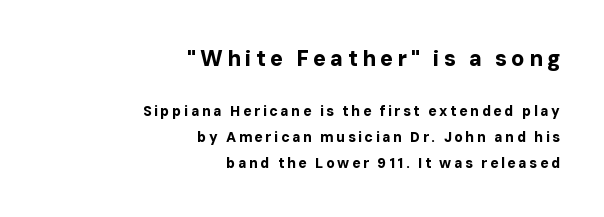
Q: Is the text bold? A: Yes.
Q: Is the text italic (slanted)? A: No, it is upright.
Q: Is the text underlined? A: No.
Q: How is the paragraph aligned? A: Right-aligned.
Q: Which block of text is set in a larger size, the first (top) or the second (bottom)? A: The first (top) one.
